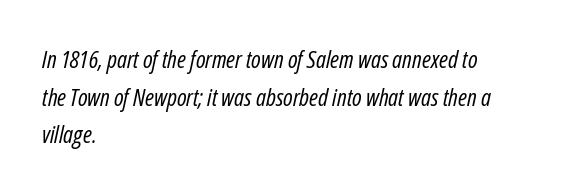
The image shows 24 px text type, italic (leaning right); set left-aligned, normal line spacing (1.57x), normal letter spacing, not underlined.
